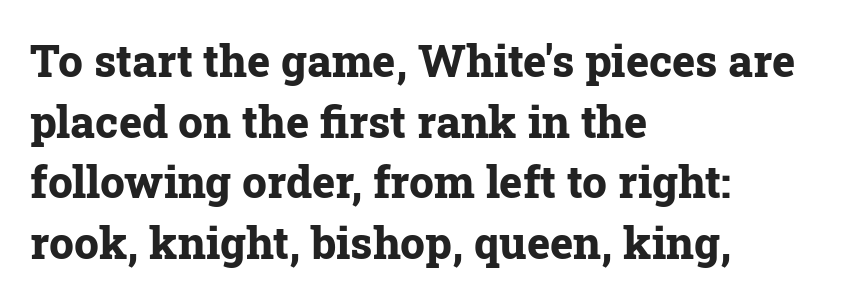
Q: Is the text bold? A: Yes.
Q: Is the text italic (slanted)? A: No, it is upright.
Q: Is the typeface a serif or a sans-serif typeface? A: Serif.
Q: Is the text underlined? A: No.
Q: How is the paragraph aligned? A: Left-aligned.
Q: Is the spacing between letters normal or unusually wide? A: Normal.
Q: Is the spacing between lines tight, normal or loose? A: Normal.
Q: Width (condensed, normal, or wide)? A: Normal.
Q: Stroke contrast? A: Low.
Q: x-height? A: Medium.
Q: Monospaced? A: No.
